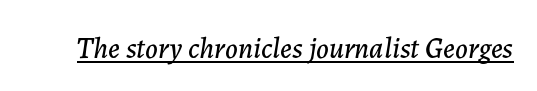
The letters advance in unequal steps, a hallmark of proportional type. It's the slanting kind of type. Honestly, the underline is the first thing you notice here. The tracking reads as untouched default to a designer's eye.
